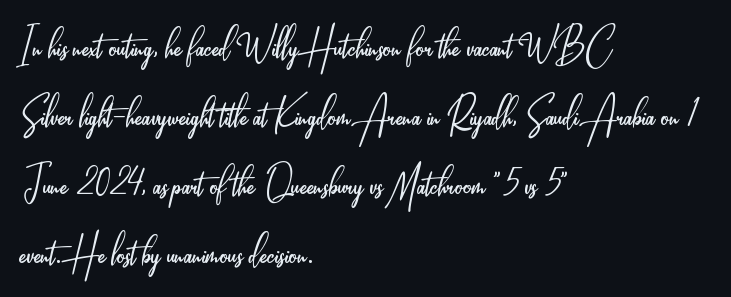
{"serif": "no", "bold": "no", "weight": "light", "width": "condensed", "stroke_contrast": "low", "x_height": "small", "monospaced": "no", "underline": "no", "align": "left", "line_spacing": "normal", "line_spacing_ratio": 1.35, "letter_spacing": "normal", "letter_spacing_em": 0.0, "glyph_px": 51}
